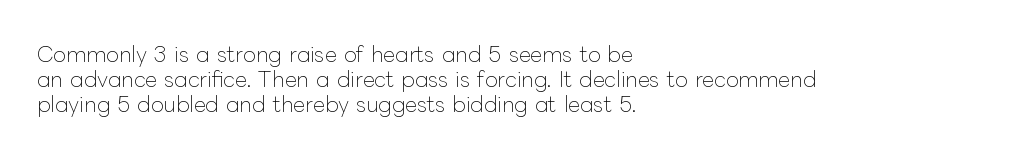
The image shows 21 px text type, upright; set left-aligned, line spacing 1.2x, normal letter spacing, not underlined.
